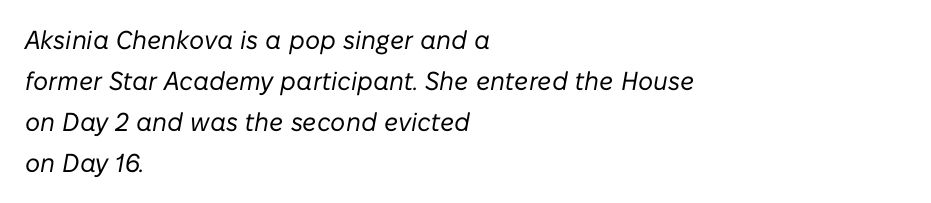
The image shows 26 px text type, italic (leaning right); set left-aligned, normal line spacing (1.58x), normal letter spacing, not underlined.
